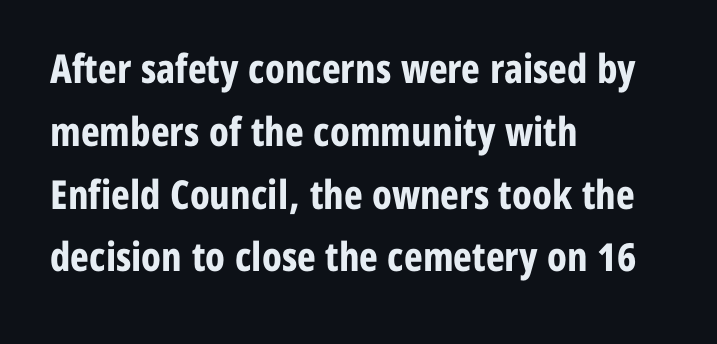
The image shows 40 px bold, condensed sans-serif type, upright; set left-aligned, normal line spacing (1.57x), normal letter spacing, not underlined; low stroke contrast and a medium x-height.
